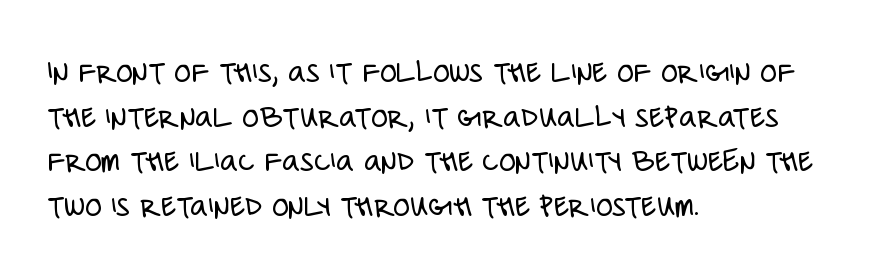
Q: Is the text bold? A: No.
Q: Is the text italic (slanted)? A: No, it is upright.
Q: Is the typeface a serif or a sans-serif typeface? A: Sans-serif.
Q: Is the text underlined? A: No.
Q: How is the paragraph aligned? A: Left-aligned.
Q: Is the spacing between letters normal or unusually wide? A: Normal.
Q: Is the spacing between lines tight, normal or loose? A: Normal.
Q: Width (condensed, normal, or wide)? A: Condensed.
Q: Stroke contrast? A: Low.
Q: x-height? A: Large.
Q: Monospaced? A: No.
